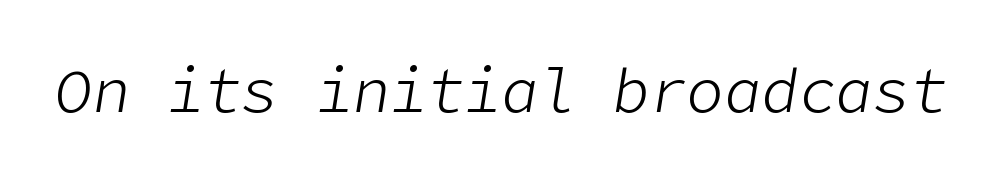
Q: Is the text bold? A: No.
Q: Is the text italic (slanted)? A: Yes, it leans right by about 9 degrees.
Q: Is the text underlined? A: No.
Q: Is the spacing between letters normal or unusually wide? A: Normal.
Q: Width (condensed, normal, or wide)? A: Normal.
Q: Stroke contrast? A: Low.
Q: x-height? A: Medium.
